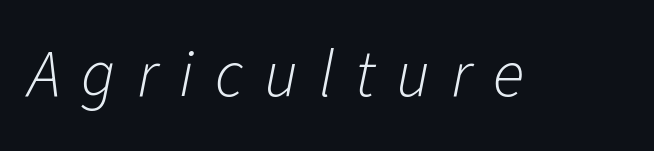
Weight: not bold — regular or lighter. You can tell it's italic because the verticals aren't actually vertical. The tracking jumps out immediately: characters are airy and widely separated. Do the characters align in a grid? No, the font is proportional. Check under the words: just untouched page.
